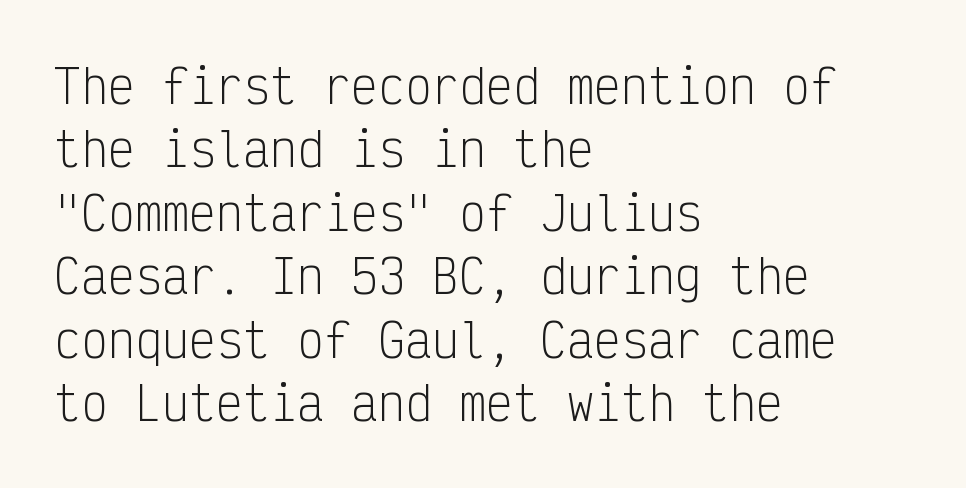
Q: Is the text bold? A: No.
Q: Is the text italic (slanted)? A: No, it is upright.
Q: Is the typeface a serif or a sans-serif typeface? A: Sans-serif.
Q: Is the text underlined? A: No.
Q: How is the paragraph aligned? A: Left-aligned.
Q: Is the spacing between letters normal or unusually wide? A: Normal.
Q: Is the spacing between lines tight, normal or loose? A: Normal.
Q: Width (condensed, normal, or wide)? A: Condensed.
Q: Stroke contrast? A: Low.
Q: x-height? A: Medium.
Q: Monospaced? A: Yes.
